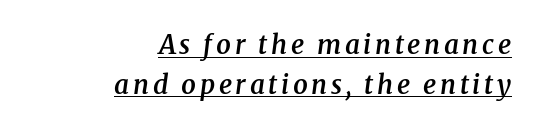
The image shows 26 px text type, italic (leaning right); set right-aligned, normal line spacing (1.53x), underlined.
